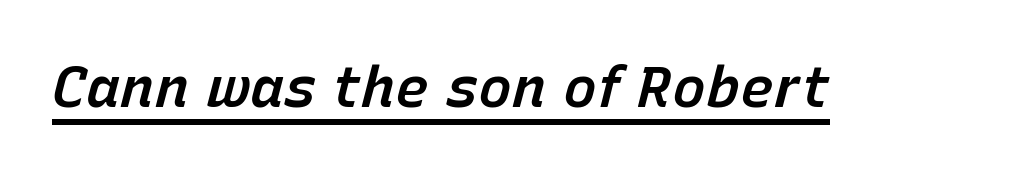
{"italic": "yes", "lean": "right", "slant_degrees": 15, "bold": "semi", "weight": "semibold", "width": "normal", "stroke_contrast": "low", "x_height": "medium", "monospaced": "no", "underline": "yes", "letter_spacing": "normal", "letter_spacing_em": 0.0, "glyph_px": 57}
